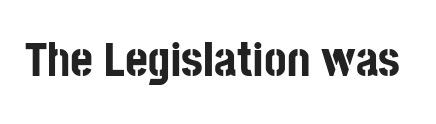
Upright lettering throughout. Note the varied advance widths — an 'i' is clearly narrower than an 'm'. Is the type bold? Yes — the strokes are clearly thick and heavy. The text was rendered using a sans face with plain stroke endings.
